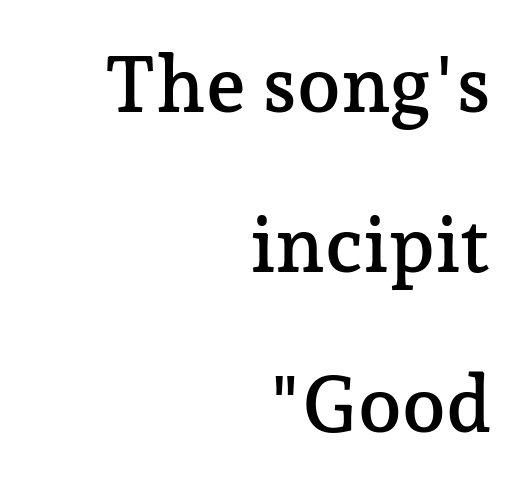
{"serif": "yes", "italic": "no", "width": "normal", "stroke_contrast": "low", "x_height": "medium", "monospaced": "no", "underline": "no", "align": "right", "line_spacing": "loose", "line_spacing_ratio": 2.05, "letter_spacing": "normal", "letter_spacing_em": 0.0, "glyph_px": 78}
